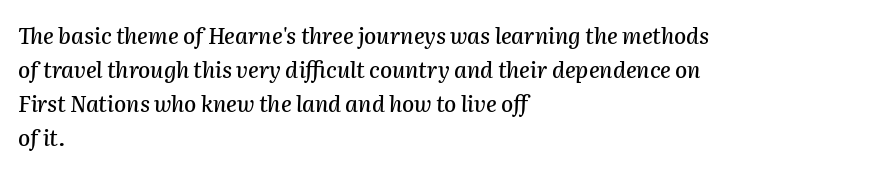
{"italic": "yes", "lean": "right", "slant_degrees": 2, "underline": "no", "align": "left", "line_spacing": "normal", "line_spacing_ratio": 1.55, "letter_spacing": "normal", "letter_spacing_em": 0.0, "glyph_px": 22}
